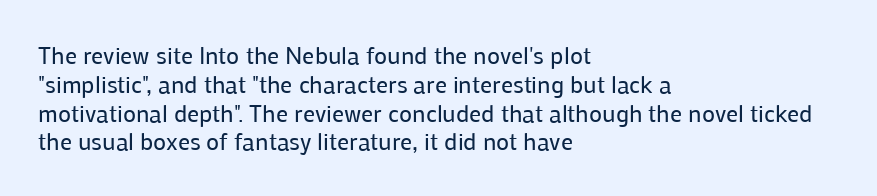
Q: Is the text bold? A: No.
Q: Is the text italic (slanted)? A: No, it is upright.
Q: Is the text underlined? A: No.
Q: How is the paragraph aligned? A: Left-aligned.
Q: Is the spacing between letters normal or unusually wide? A: Normal.
